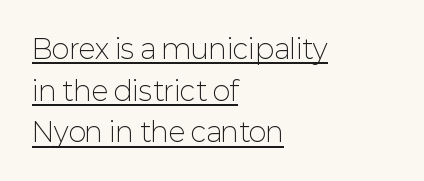
The image shows 27 px text type, upright; set left-aligned, normal line spacing (1.54x), normal letter spacing, underlined.
